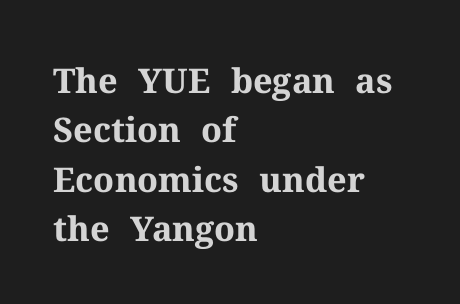
The image shows 34 px bold serif type, upright; set left-aligned, normal line spacing (1.45x), normal letter spacing, not underlined; medium stroke contrast and a medium x-height.
